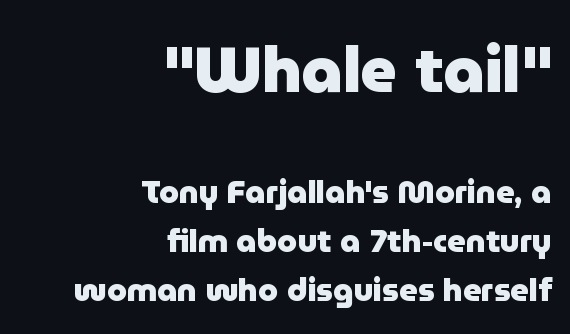
{"serif": "no", "italic": "no", "bold": "yes", "weight": "heavy", "width": "normal", "stroke_contrast": "low", "x_height": "medium", "monospaced": "no", "underline": "no", "align": "right", "line_spacing": "normal", "line_spacing_ratio": 1.52, "letter_spacing": "normal", "letter_spacing_em": 0.0, "larger_block": "first", "size_ratio": 2.0, "glyph_px": 64}
